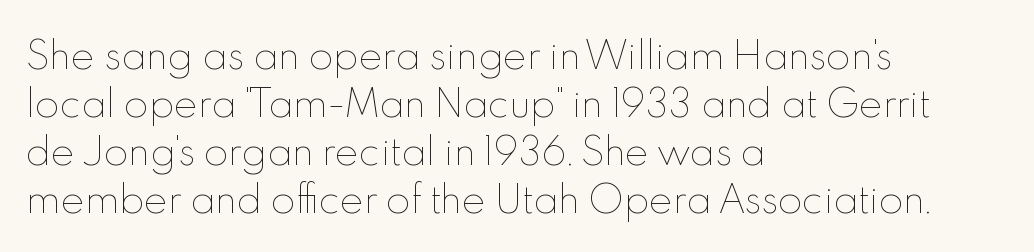
You could call the tracking neutral — neither tight nor loose. Weight: not bold — regular or lighter. This sample has the flowing, uneven cadence of proportional lettering. Does the lettering tilt? It doesn't — this is upright. These lines sit exactly where default settings would place them. Line beginnings align vertically; line endings do not.
